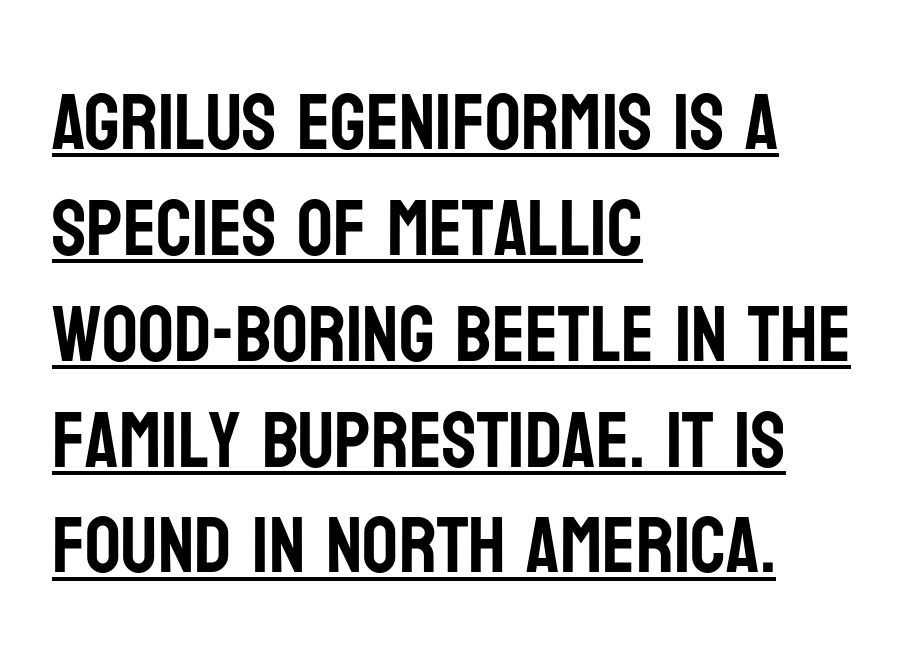
Is the block centered? No — it sits flush against the left margin. Vertically, the passage feels balanced, rows spaced as you'd expect. This is underlined copy, the kind a proofreader might mark for attention. The rendering uses natural spacing where letterforms have individual widths.
